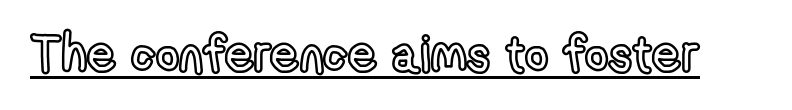
{"italic": "no", "width": "condensed", "x_height": "medium", "monospaced": "no", "underline": "yes", "letter_spacing": "normal", "letter_spacing_em": 0.0, "glyph_px": 50}
